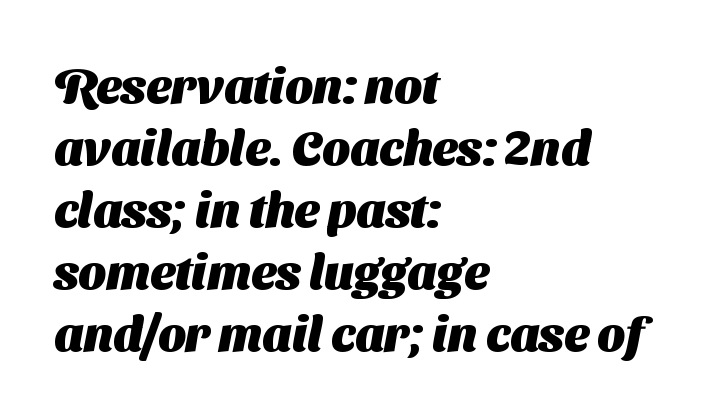
Q: Is the text bold? A: Yes.
Q: Is the typeface a serif or a sans-serif typeface? A: Sans-serif.
Q: Is the text underlined? A: No.
Q: How is the paragraph aligned? A: Left-aligned.
Q: Is the spacing between letters normal or unusually wide? A: Normal.
Q: Is the spacing between lines tight, normal or loose? A: Normal.
Q: Width (condensed, normal, or wide)? A: Normal.
Q: Stroke contrast? A: Medium.
Q: x-height? A: Medium.
Q: Monospaced? A: No.
